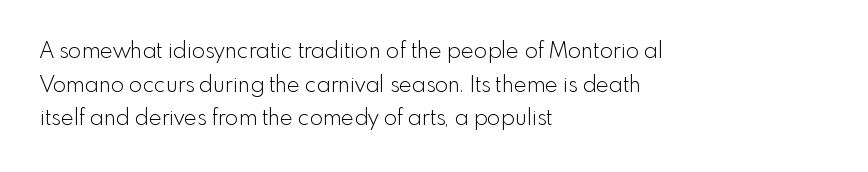
Unbolded letterforms with no extra heft. The letterforms sit shoulder to shoulder at normal distance. Line spacing here is normal. Glance below the letters and you will spot only blank space. Visually the block forms a straight wall on the left and a jagged coastline on the right.
